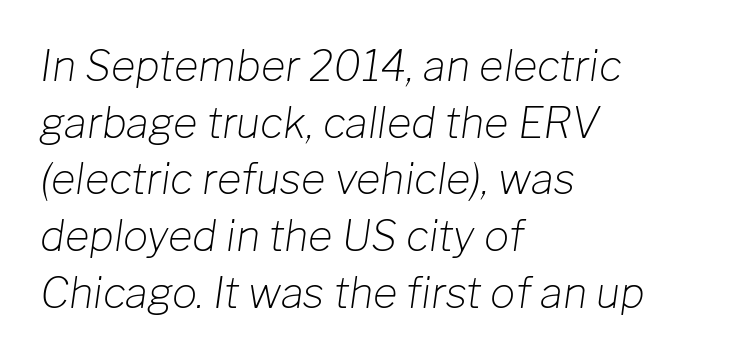
{"italic": "yes", "lean": "right", "slant_degrees": 8, "bold": "no", "weight": "light", "width": "normal", "stroke_contrast": "low", "x_height": "medium", "monospaced": "no", "underline": "no", "align": "left", "line_spacing": "normal", "line_spacing_ratio": 1.35, "letter_spacing": "normal", "letter_spacing_em": 0.0, "glyph_px": 42}
